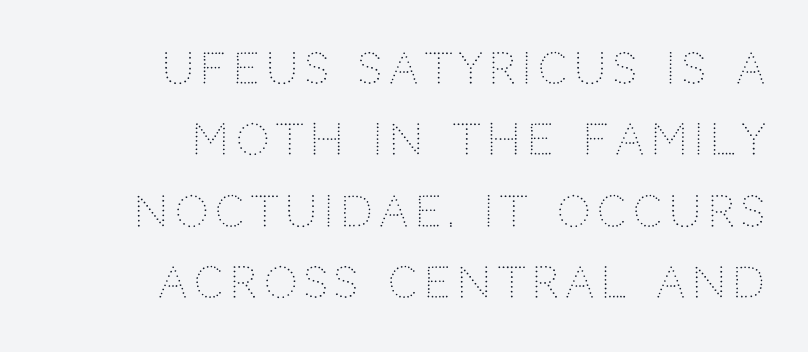
Q: Is the text bold? A: No.
Q: Is the text italic (slanted)? A: No, it is upright.
Q: Is the typeface a serif or a sans-serif typeface? A: Sans-serif.
Q: Is the text underlined? A: No.
Q: How is the paragraph aligned? A: Right-aligned.
Q: Is the spacing between lines tight, normal or loose? A: Normal.
Q: Width (condensed, normal, or wide)? A: Normal.
Q: Stroke contrast? A: Low.
Q: x-height? A: Large.
Q: Monospaced? A: No.
